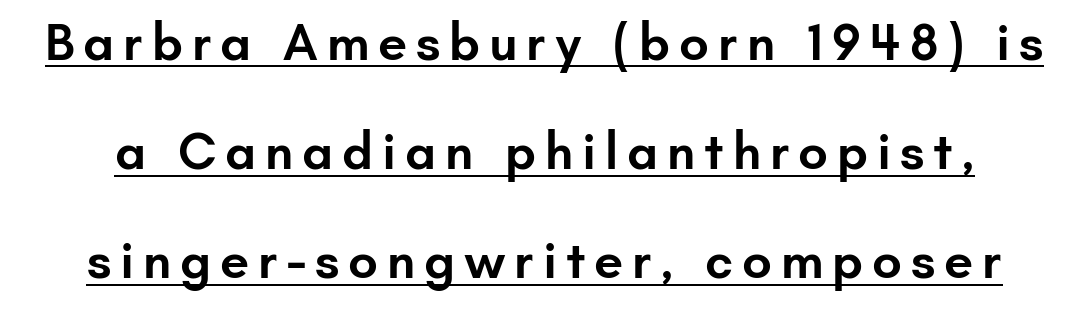
Character widths vary here, with narrow letters taking less room than wide ones. It's the straight-up-and-down kind of type. The sample has been set in demibold, a notch under bold. Each letter's strokes conclude bluntly, with no projecting serifs.
